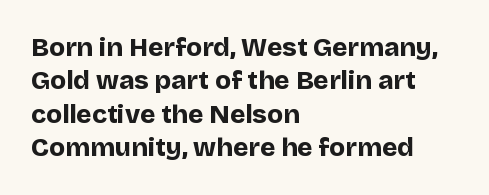
{"italic": "no", "bold": "yes", "underline": "no", "align": "left", "line_spacing": "normal", "line_spacing_ratio": 1.28, "letter_spacing": "normal", "letter_spacing_em": 0.0, "glyph_px": 26}
